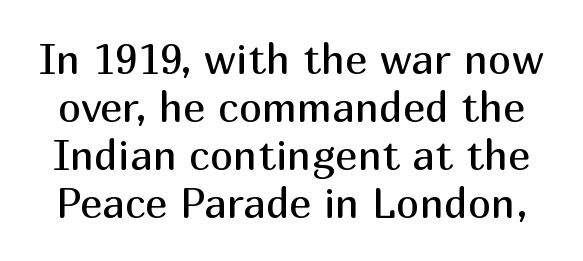
The foot of each line stays bare and open. I'd call this a sans setting — the letters go barefoot. Unbolded letterforms with no extra heft. Posture: vertical. Each letter keeps its own natural width here, so spacing adapts to shape.
